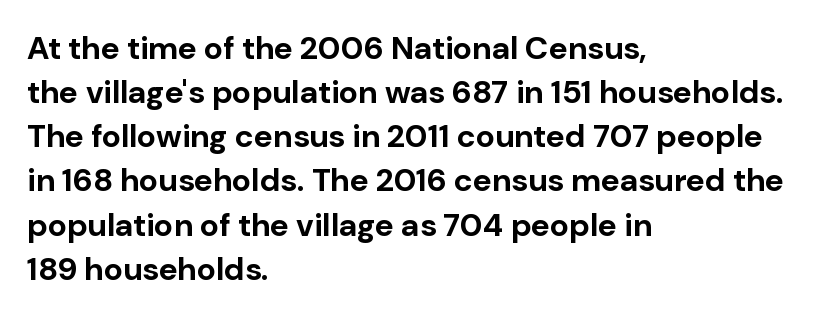
The image shows 32 px bold sans-serif type, upright; set left-aligned, normal line spacing (1.38x), normal letter spacing, not underlined; low stroke contrast and a medium x-height.
